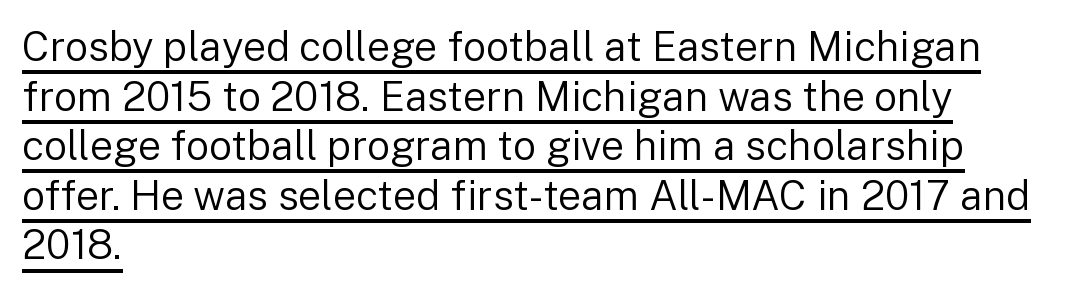
{"serif": "no", "italic": "no", "bold": "no", "weight": "regular", "width": "normal", "stroke_contrast": "low", "x_height": "medium", "monospaced": "no", "underline": "yes", "align": "left", "line_spacing_ratio": 1.21, "letter_spacing": "normal", "letter_spacing_em": 0.0, "glyph_px": 41}
